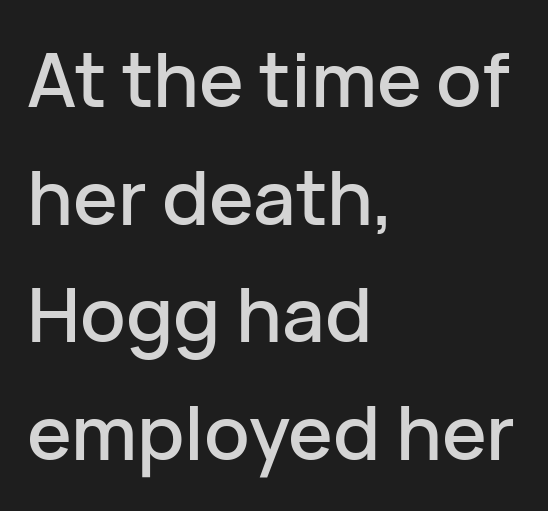
Q: Is the text italic (slanted)? A: No, it is upright.
Q: Is the typeface a serif or a sans-serif typeface? A: Sans-serif.
Q: Is the text underlined? A: No.
Q: How is the paragraph aligned? A: Left-aligned.
Q: Is the spacing between letters normal or unusually wide? A: Normal.
Q: Is the spacing between lines tight, normal or loose? A: Normal.
Q: Width (condensed, normal, or wide)? A: Normal.
Q: Stroke contrast? A: Low.
Q: x-height? A: Medium.
Q: Monospaced? A: No.
